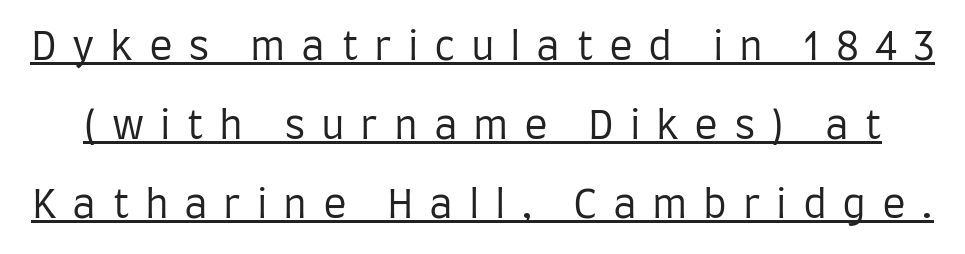
{"serif": "no", "italic": "no", "bold": "no", "weight": "regular", "width": "condensed", "stroke_contrast": "low", "x_height": "large", "monospaced": "no", "underline": "yes", "line_spacing": "loose", "line_spacing_ratio": 2.02, "letter_spacing": "wide", "letter_spacing_em": 0.4, "glyph_px": 39}
